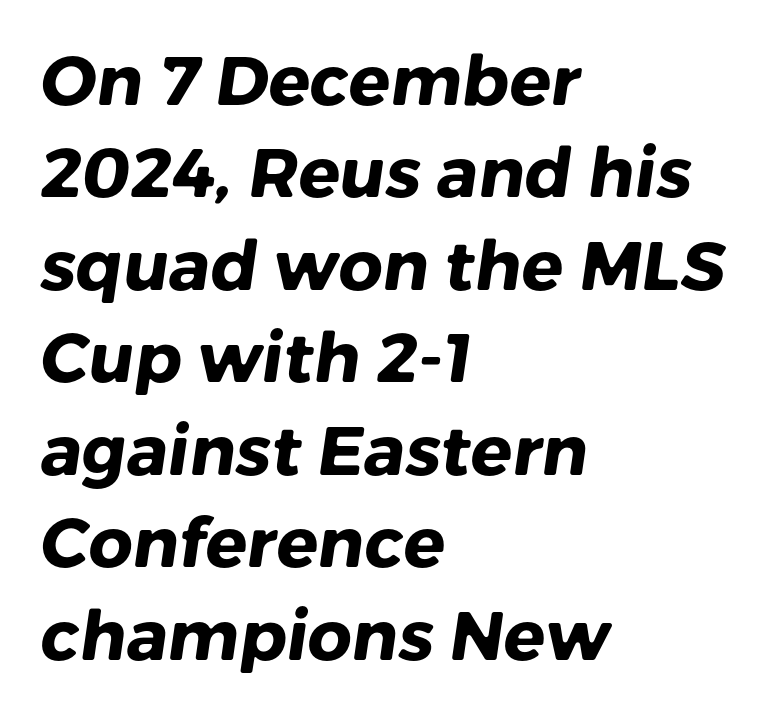
The image shows 69 px heavy sans-serif type; set left-aligned, normal line spacing (1.34x), normal letter spacing, not underlined; low stroke contrast and a medium x-height.
